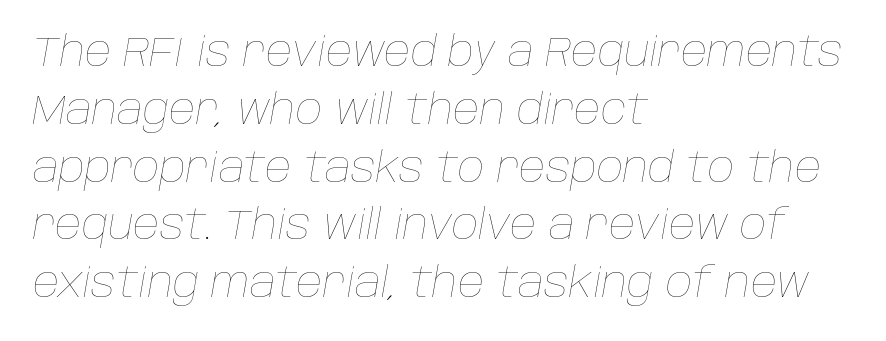
Horizontal alignment here is leftward, the default for most running prose. The weight would be labelled regular, book, light, or lighter still. Characters are canted at an angle relative to the baseline's perpendicular. Check the space under the baseline: it is left empty. Note the varied advance widths — an 'i' is clearly narrower than an 'm'.
